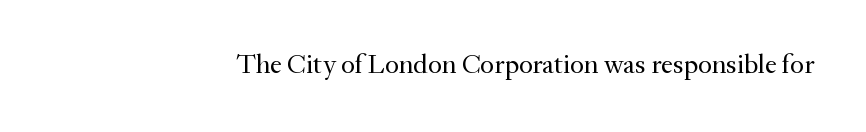
The image shows 27 px text type, upright; set normal letter spacing, not underlined.
